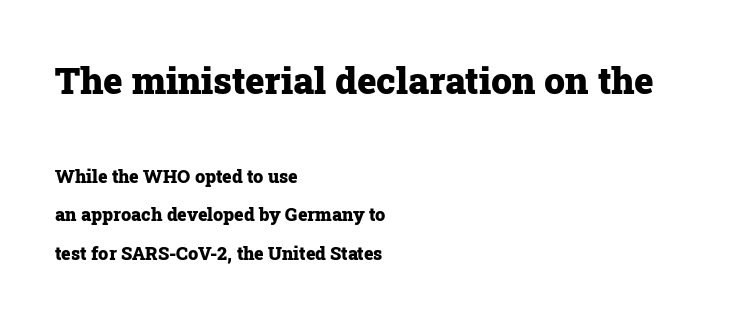
Q: Is the text bold? A: Yes.
Q: Is the text italic (slanted)? A: No, it is upright.
Q: Is the typeface a serif or a sans-serif typeface? A: Serif.
Q: Is the text underlined? A: No.
Q: How is the paragraph aligned? A: Left-aligned.
Q: Is the spacing between letters normal or unusually wide? A: Normal.
Q: Is the spacing between lines tight, normal or loose? A: Loose.
Q: Which block of text is set in a larger size, the first (top) or the second (bottom)? A: The first (top) one.
Q: Width (condensed, normal, or wide)? A: Normal.
Q: Stroke contrast? A: Low.
Q: x-height? A: Medium.
Q: Monospaced? A: No.
